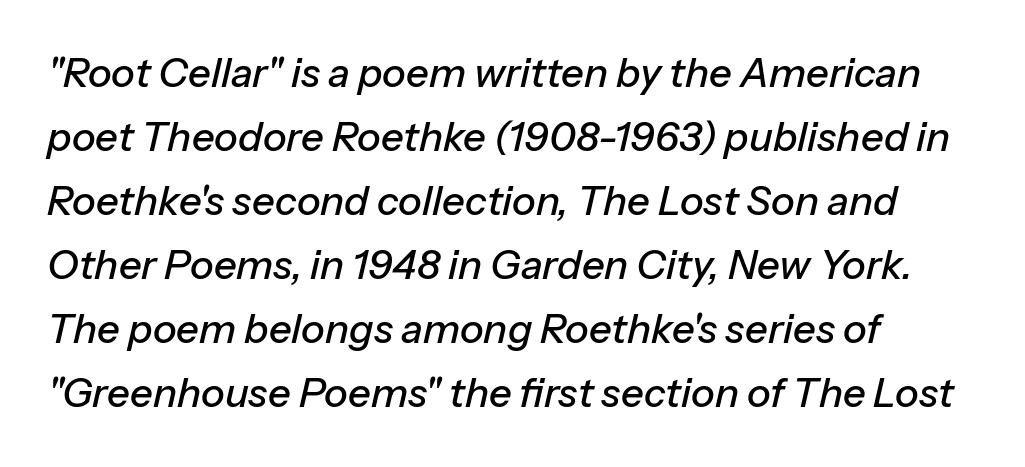
Successive baselines arrive at the customary interval. You could not count columns in this text — the font is proportionally spaced. You can tell it's italic because the verticals aren't actually vertical. Lines of text with bare space underneath. Here the glyphs are tracked normally, forming tight word shapes. Does the copy run flush right? No — it runs flush left.
